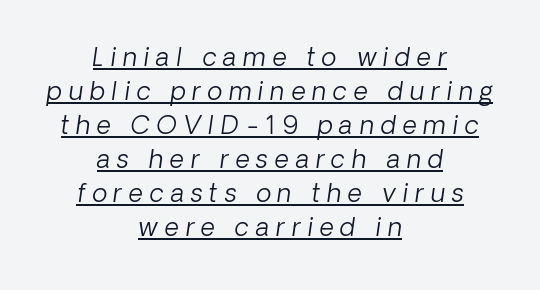
Q: Is the text bold? A: No.
Q: Is the text underlined? A: Yes.
Q: How is the paragraph aligned? A: Centered.
Q: Is the spacing between letters normal or unusually wide? A: Unusually wide.
Q: Is the spacing between lines tight, normal or loose? A: Normal.
